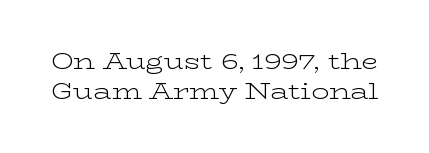
{"italic": "no", "bold": "no", "underline": "no", "line_spacing": "normal", "line_spacing_ratio": 1.36, "letter_spacing": "normal", "letter_spacing_em": 0.0, "glyph_px": 22}
